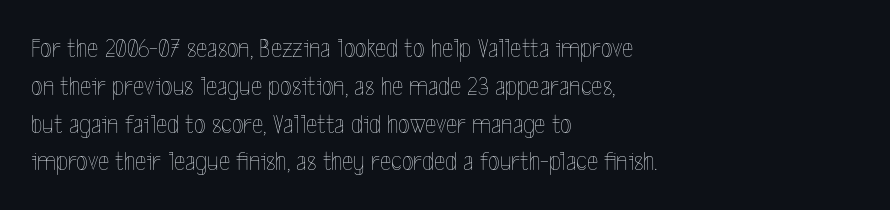
{"italic": "no", "bold": "no", "underline": "no", "align": "left", "line_spacing": "normal", "line_spacing_ratio": 1.4, "letter_spacing": "normal", "letter_spacing_em": 0.0, "glyph_px": 27}
